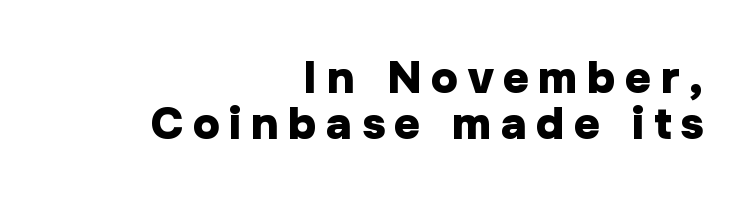
The image shows 45 px heavy sans-serif type, upright; set right-aligned, tight line spacing (1.02x), unusually wide letter spacing (+0.21 em), not underlined; low stroke contrast and a medium x-height.
